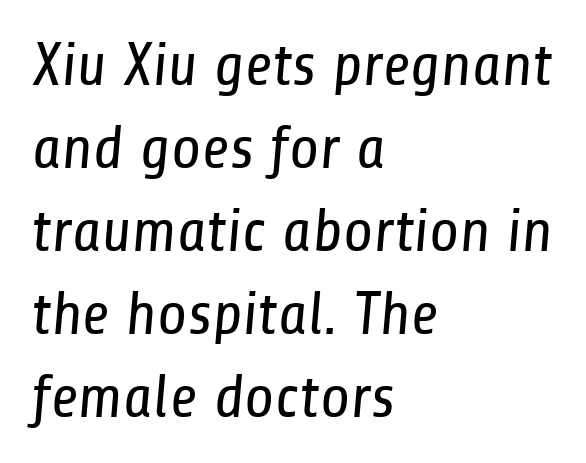
The image shows 61 px regular-weight, condensed sans-serif type; set left-aligned, normal line spacing (1.36x), normal letter spacing, not underlined; low stroke contrast and a medium x-height.
